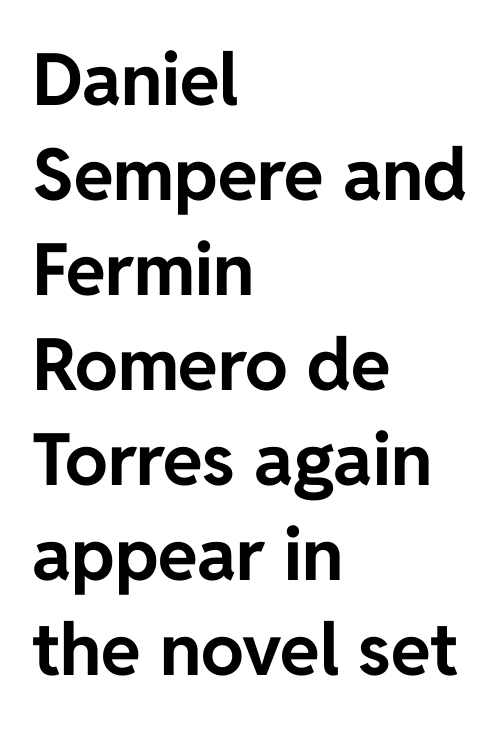
The image shows 72 px bold sans-serif type, upright; set left-aligned, normal line spacing (1.32x), normal letter spacing, not underlined; low stroke contrast and a medium x-height.
